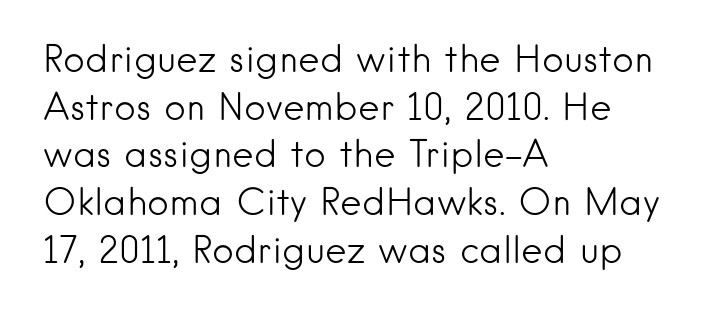
Q: Is the text bold? A: No.
Q: Is the text italic (slanted)? A: No, it is upright.
Q: Is the typeface a serif or a sans-serif typeface? A: Sans-serif.
Q: Is the text underlined? A: No.
Q: How is the paragraph aligned? A: Left-aligned.
Q: Is the spacing between letters normal or unusually wide? A: Normal.
Q: Is the spacing between lines tight, normal or loose? A: Normal.
Q: Width (condensed, normal, or wide)? A: Normal.
Q: Stroke contrast? A: Low.
Q: x-height? A: Small.
Q: Monospaced? A: No.
